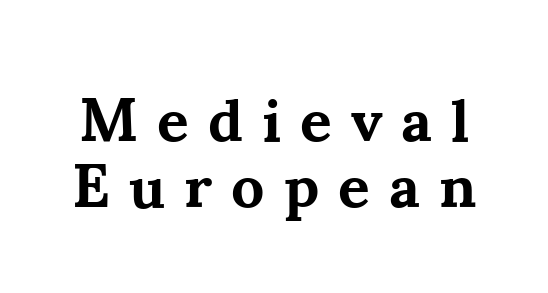
{"serif": "yes", "italic": "no", "bold": "yes", "weight": "bold", "width": "normal", "stroke_contrast": "medium", "x_height": "small", "monospaced": "no", "underline": "no", "align": "center", "line_spacing": "tight", "line_spacing_ratio": 1.09, "letter_spacing": "wide", "letter_spacing_em": 0.31, "glyph_px": 61}
